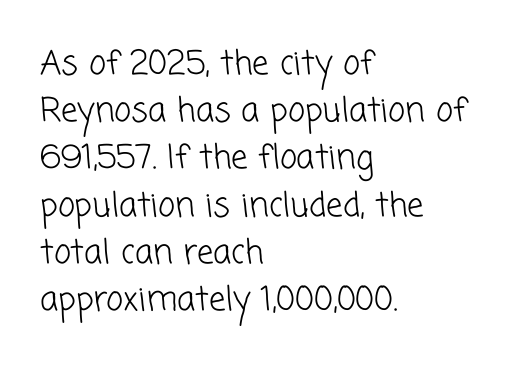
The lines are quadded left. Looks like regular typesetting: each glyph gets only the width it needs. Spacing between characters is what you'd get straight out of the box. The rendering uses a moderate line-height, typical for paragraphs.
